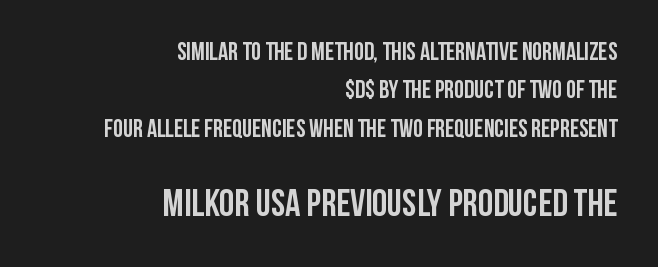
{"serif": "no", "italic": "no", "bold": "yes", "weight": "semibold", "width": "condensed", "stroke_contrast": "low", "x_height": "large", "monospaced": "no", "underline": "no", "align": "right", "line_spacing": "normal", "line_spacing_ratio": 1.54, "letter_spacing": "normal", "letter_spacing_em": 0.0, "larger_block": "second", "size_ratio": 1.52, "glyph_px": 38}
